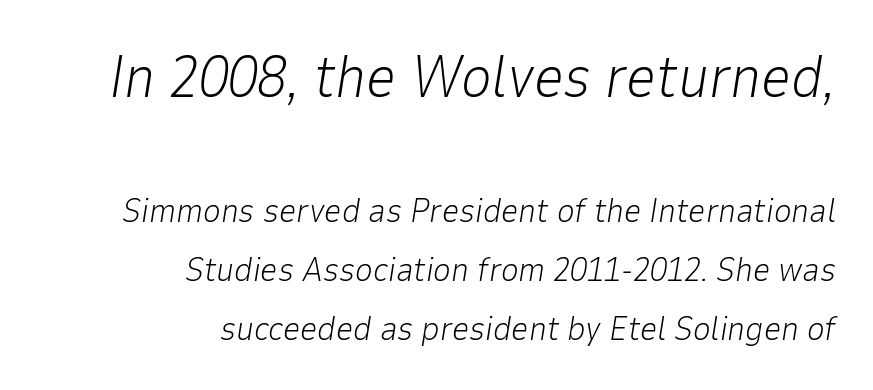
Q: Is the text bold? A: No.
Q: Is the text italic (slanted)? A: Yes, it leans right by about 9 degrees.
Q: Is the text underlined? A: No.
Q: How is the paragraph aligned? A: Right-aligned.
Q: Is the spacing between letters normal or unusually wide? A: Normal.
Q: Which block of text is set in a larger size, the first (top) or the second (bottom)? A: The first (top) one.
Q: Width (condensed, normal, or wide)? A: Normal.
Q: Stroke contrast? A: Low.
Q: x-height? A: Medium.
Q: Monospaced? A: No.
